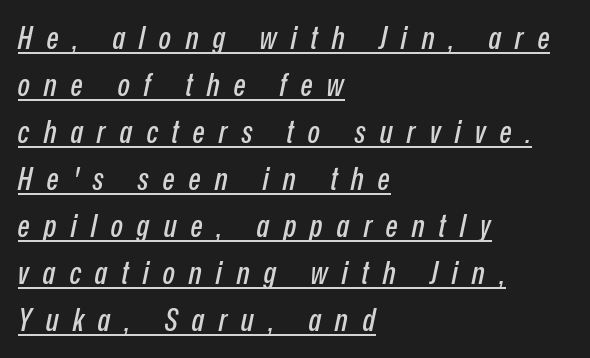
Q: Is the text italic (slanted)? A: Yes, it leans right by about 12 degrees.
Q: Is the text underlined? A: Yes.
Q: How is the paragraph aligned? A: Left-aligned.
Q: Is the spacing between letters normal or unusually wide? A: Unusually wide.
Q: Is the spacing between lines tight, normal or loose? A: Normal.
Q: Width (condensed, normal, or wide)? A: Condensed.
Q: Stroke contrast? A: Low.
Q: x-height? A: Medium.
Q: Monospaced? A: No.
